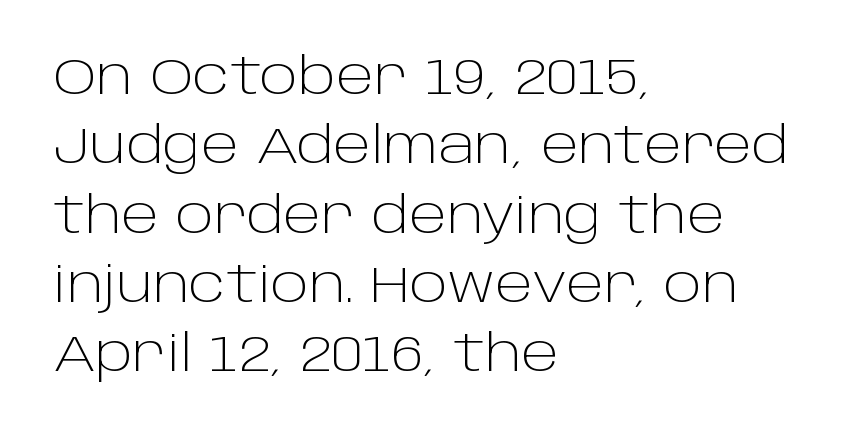
Q: Is the text bold? A: No.
Q: Is the text italic (slanted)? A: No, it is upright.
Q: Is the typeface a serif or a sans-serif typeface? A: Sans-serif.
Q: Is the text underlined? A: No.
Q: How is the paragraph aligned? A: Left-aligned.
Q: Is the spacing between letters normal or unusually wide? A: Normal.
Q: Is the spacing between lines tight, normal or loose? A: Normal.
Q: Width (condensed, normal, or wide)? A: Normal.
Q: Stroke contrast? A: Low.
Q: x-height? A: Large.
Q: Monospaced? A: No.
